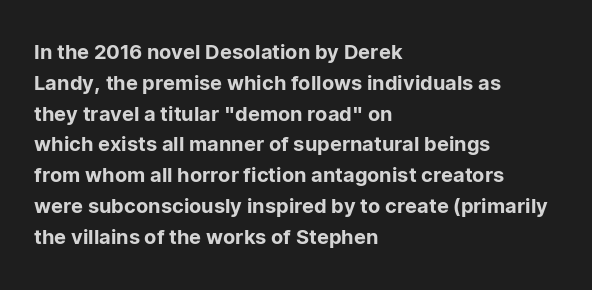
The image shows 20 px text type, upright; set left-aligned, normal line spacing (1.54x), normal letter spacing, not underlined.
